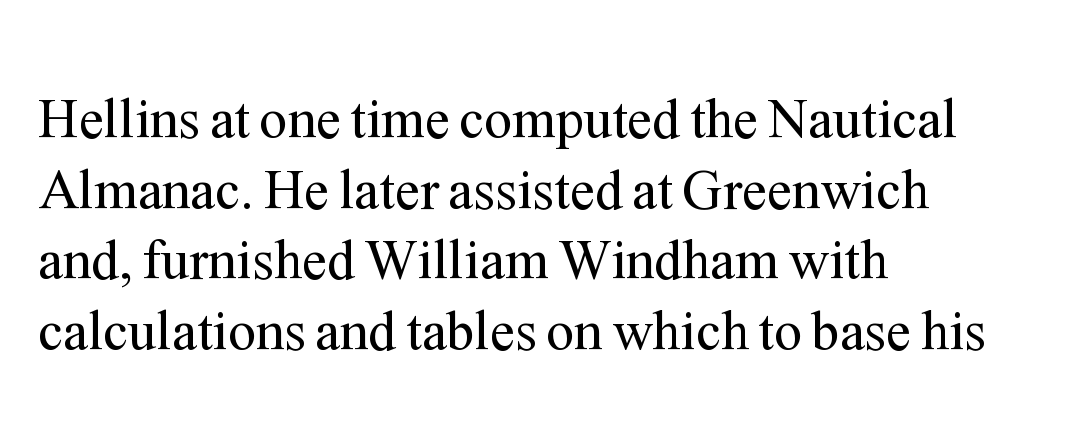
This is the regular roman posture of the typeface. These lines stack with their left ends in a neat column. The passage shown has conventional tracking throughout. Clear beneath every line of the passage.
